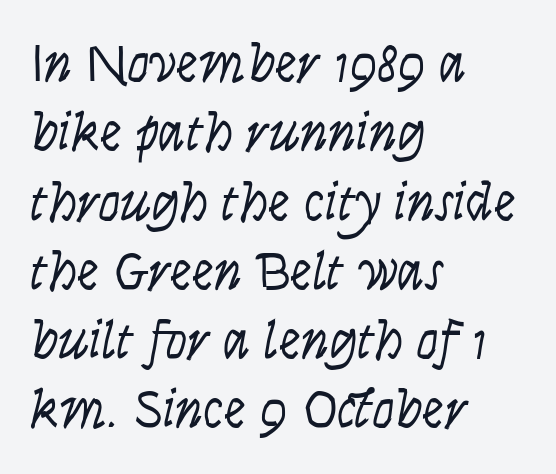
Q: Is the text bold? A: No.
Q: Is the text italic (slanted)? A: Yes, it leans right by about 9 degrees.
Q: Is the text underlined? A: No.
Q: How is the paragraph aligned? A: Left-aligned.
Q: Is the spacing between letters normal or unusually wide? A: Normal.
Q: Is the spacing between lines tight, normal or loose? A: Normal.
Q: Width (condensed, normal, or wide)? A: Condensed.
Q: Stroke contrast? A: Low.
Q: x-height? A: Large.
Q: Monospaced? A: No.
